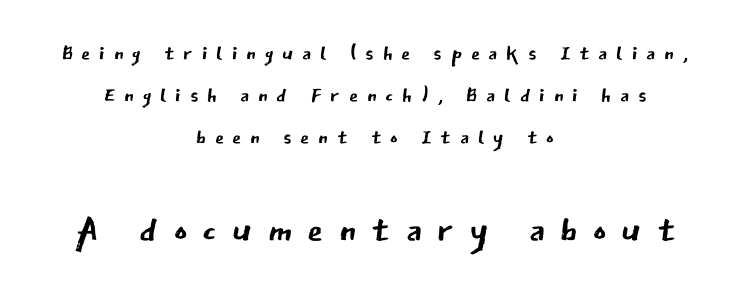
Q: Is the text bold? A: No.
Q: Is the text italic (slanted)? A: No, it is upright.
Q: Is the typeface a serif or a sans-serif typeface? A: Sans-serif.
Q: Is the text underlined? A: No.
Q: How is the paragraph aligned? A: Centered.
Q: Is the spacing between letters normal or unusually wide? A: Unusually wide.
Q: Is the spacing between lines tight, normal or loose? A: Normal.
Q: Which block of text is set in a larger size, the first (top) or the second (bottom)? A: The second (bottom) one.
Q: Width (condensed, normal, or wide)? A: Normal.
Q: Stroke contrast? A: Low.
Q: x-height? A: Medium.
Q: Monospaced? A: No.
